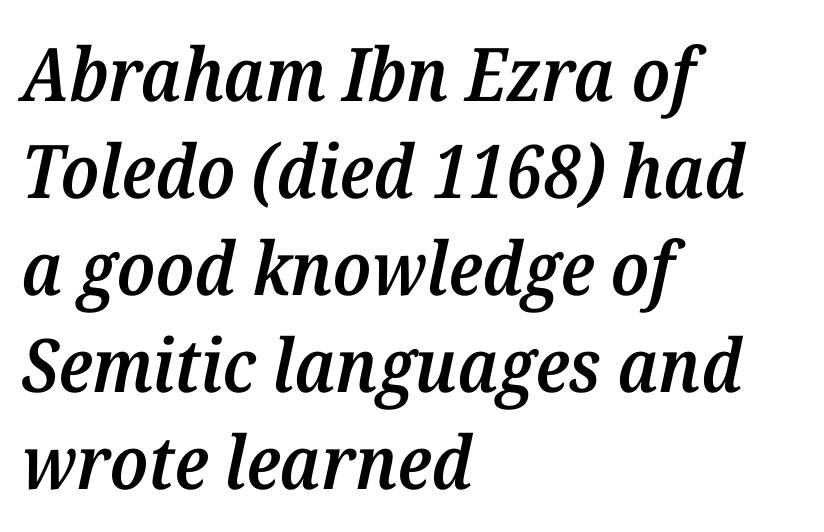
The image shows 74 px semibold serif type, italic (leaning right); set left-aligned, normal line spacing (1.31x), normal letter spacing, not underlined; medium stroke contrast and a medium x-height.
